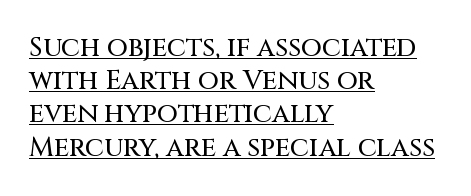
Q: Is the text italic (slanted)? A: No, it is upright.
Q: Is the text underlined? A: Yes.
Q: How is the paragraph aligned? A: Left-aligned.
Q: Is the spacing between letters normal or unusually wide? A: Normal.
